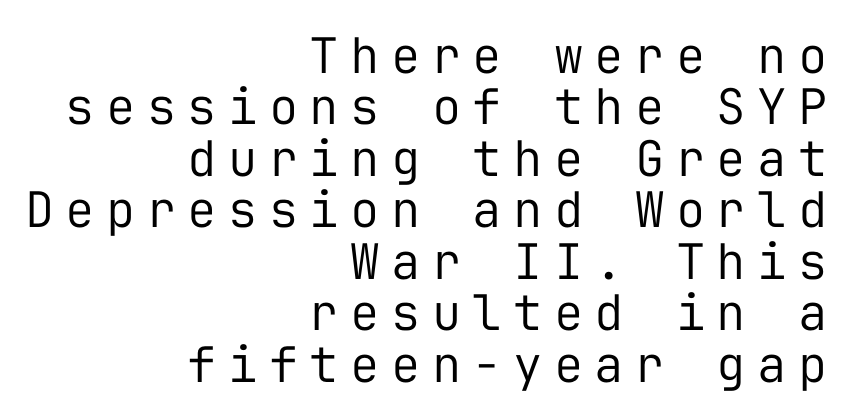
{"serif": "no", "italic": "no", "bold": "no", "weight": "regular", "width": "normal", "stroke_contrast": "low", "x_height": "medium", "monospaced": "yes", "underline": "no", "align": "right", "line_spacing": "tight", "line_spacing_ratio": 1.05, "letter_spacing": "wide", "letter_spacing_em": 0.23, "glyph_px": 49}
